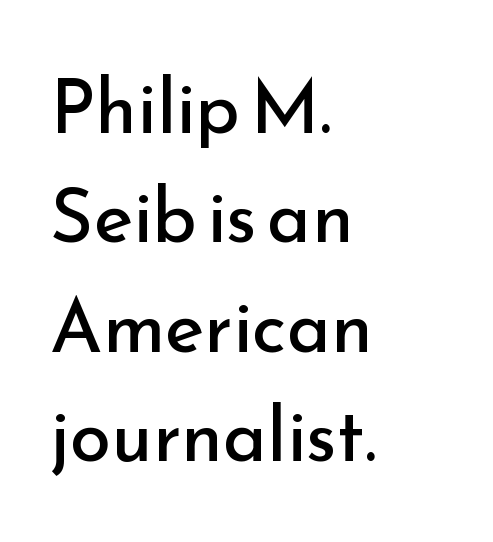
The image shows 75 px regular-weight sans-serif type, upright; set left-aligned, normal line spacing (1.46x), normal letter spacing, not underlined; low stroke contrast and a small x-height.
